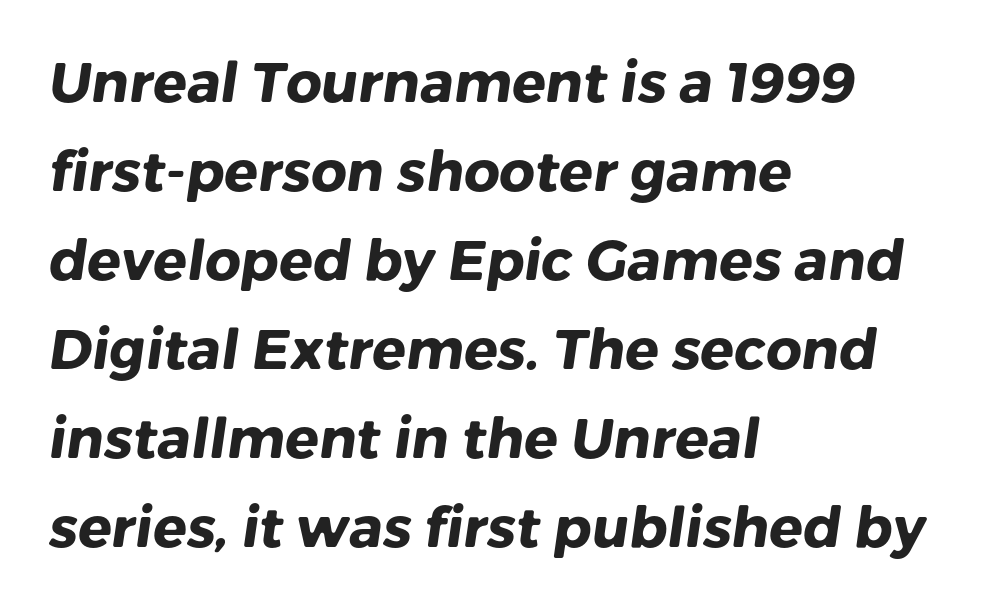
Q: Is the text bold? A: Yes.
Q: Is the typeface a serif or a sans-serif typeface? A: Sans-serif.
Q: Is the text underlined? A: No.
Q: How is the paragraph aligned? A: Left-aligned.
Q: Is the spacing between letters normal or unusually wide? A: Normal.
Q: Is the spacing between lines tight, normal or loose? A: Normal.
Q: Width (condensed, normal, or wide)? A: Normal.
Q: Stroke contrast? A: Low.
Q: x-height? A: Medium.
Q: Monospaced? A: No.
